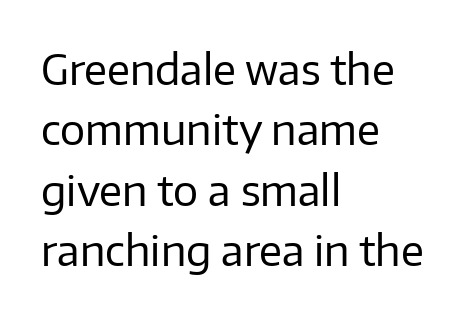
{"serif": "no", "italic": "no", "bold": "no", "weight": "regular", "width": "normal", "stroke_contrast": "low", "x_height": "medium", "monospaced": "no", "underline": "no", "align": "left", "line_spacing": "normal", "line_spacing_ratio": 1.44, "letter_spacing": "normal", "letter_spacing_em": 0.0, "glyph_px": 42}
